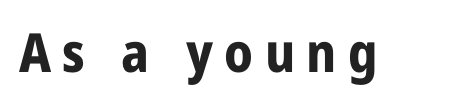
The image shows 54 px bold, condensed sans-serif type, upright; set unusually wide letter spacing (+0.21 em), not underlined; low stroke contrast and a large x-height.
